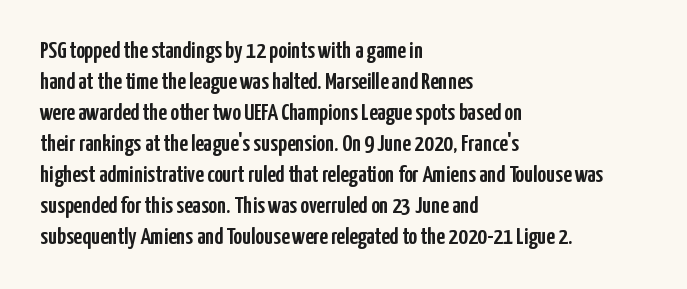
{"italic": "no", "underline": "no", "align": "left", "line_spacing": "normal", "line_spacing_ratio": 1.29, "letter_spacing": "normal", "letter_spacing_em": 0.0, "glyph_px": 24}
